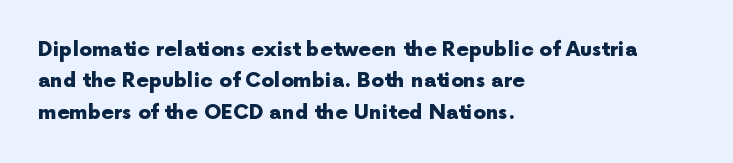
Q: Is the text bold? A: Yes.
Q: Is the text italic (slanted)? A: No, it is upright.
Q: Is the text underlined? A: No.
Q: How is the paragraph aligned? A: Left-aligned.
Q: Is the spacing between letters normal or unusually wide? A: Normal.
Q: Is the spacing between lines tight, normal or loose? A: Normal.
